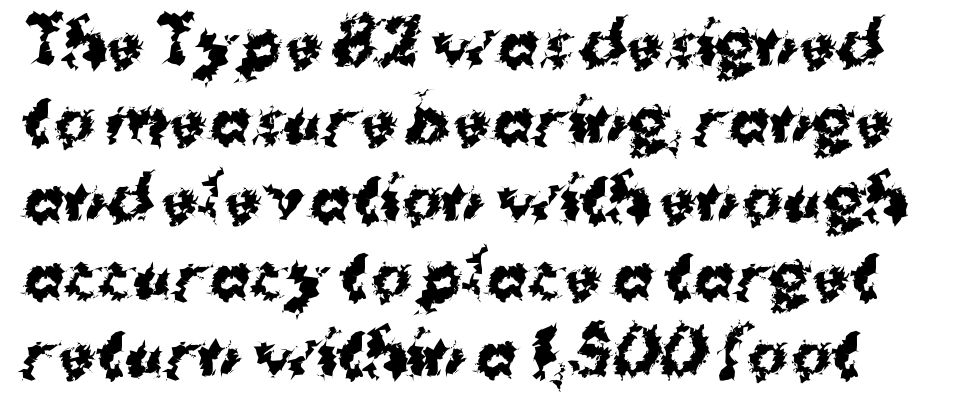
Heft: maximum for text — a bold. Vertically, the passage feels balanced, rows spaced as you'd expect. The rendering uses natural spacing where letterforms have individual widths. I'd call this a sans setting — the letters go barefoot. The gap between lines stays unmarked.
